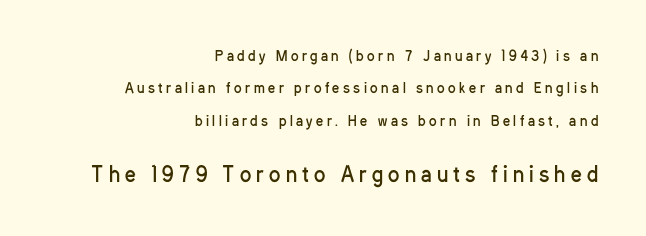
No word sits above an underline. Whoever set this made the second block the dominant, larger element. This sample is right-justified, so line beginnings fall wherever the words allow. The passage shown has open, widely tracked lettering throughout. The passage shown stacks its lines with a broad gap. Notice how the stems are strictly vertical — no italics here.
